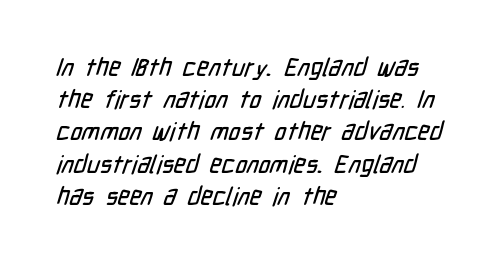
{"underline": "no", "align": "left", "line_spacing": "normal", "line_spacing_ratio": 1.29, "letter_spacing": "normal", "letter_spacing_em": 0.0, "glyph_px": 25}
